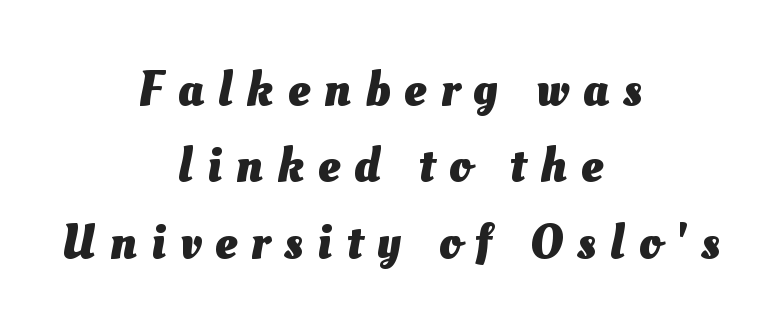
Do the characters align in a grid? No, the font is proportional. Layout note: lines centered. The tracking reads as deliberately expanded to a designer's eye. On the weight axis this lands at bold, roughly 700. A normal amount of white space separates one row of letters from the next. The space beneath each line is pristine and unruled.
